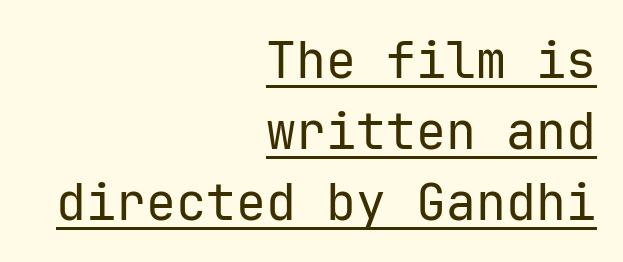
The image shows 50 px regular-weight sans-serif type, upright, monospaced; set right-aligned, normal line spacing (1.42x), normal letter spacing, underlined; low stroke contrast and a medium x-height.
